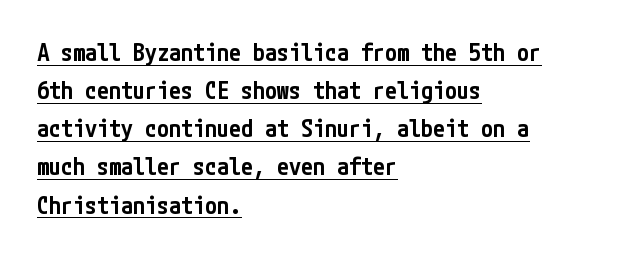
The passage shown stacks its lines at a standard gap. The lettering holds an erect, upright posture throughout. No extra tracking has been applied to these lines. Compared with a centered layout, this one pins lines to the left instead.
